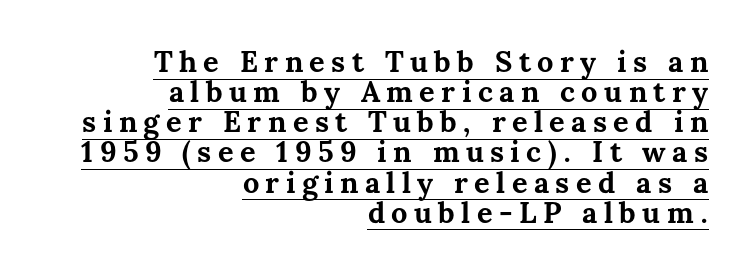
{"italic": "no", "bold": "yes", "weight": "bold", "width": "normal", "stroke_contrast": "medium", "x_height": "medium", "monospaced": "no", "underline": "yes", "align": "right", "line_spacing": "tight", "line_spacing_ratio": 1.04, "letter_spacing": "wide", "letter_spacing_em": 0.22, "glyph_px": 29}
